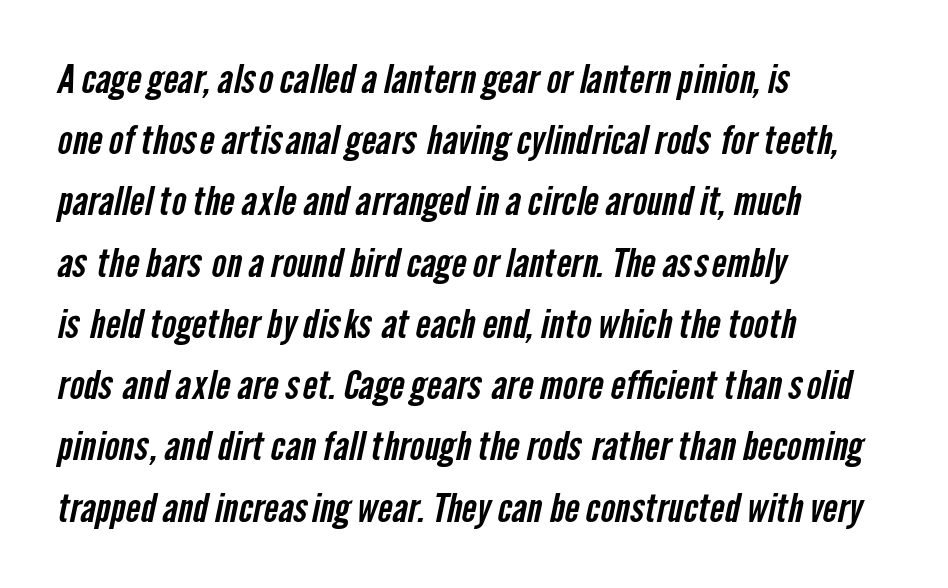
{"serif": "no", "width": "condensed", "stroke_contrast": "low", "x_height": "medium", "monospaced": "no", "underline": "no", "align": "left", "line_spacing": "normal", "line_spacing_ratio": 1.57, "letter_spacing": "normal", "letter_spacing_em": 0.0, "glyph_px": 39}
